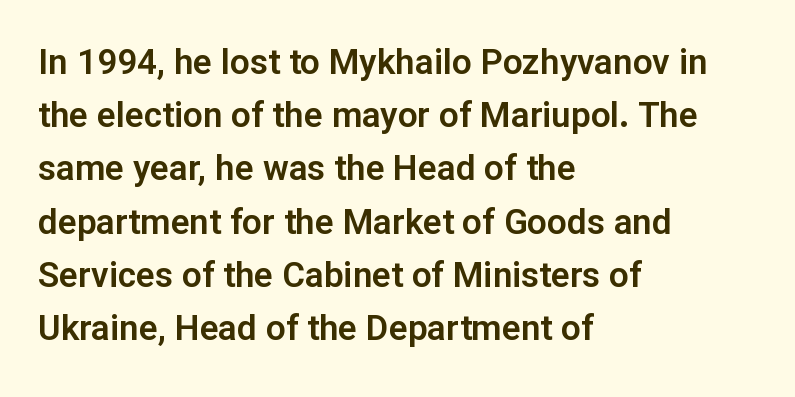
{"serif": "no", "italic": "no", "width": "normal", "stroke_contrast": "low", "x_height": "medium", "monospaced": "no", "underline": "no", "align": "left", "line_spacing": "normal", "line_spacing_ratio": 1.52, "letter_spacing": "normal", "letter_spacing_em": 0.0, "glyph_px": 35}
